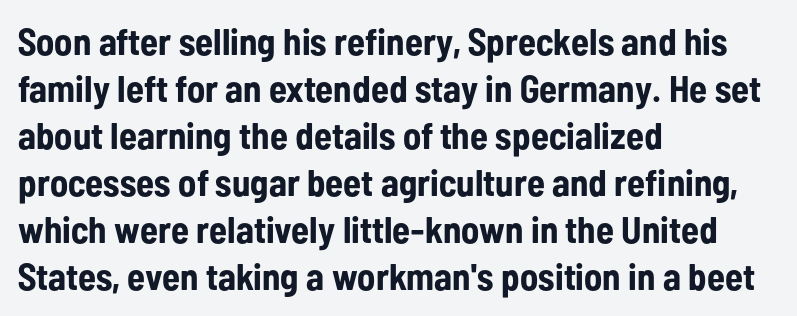
You could call the tracking neutral — neither tight nor loose. Does the type have serifs? No, each stem ends abruptly. Look at the stroke-to-counter ratio: heavy, a bold. Every stem runs plumb, perpendicular to the baseline. A bare baseline throughout the passage.
